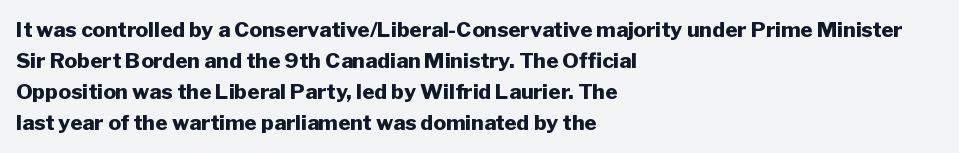
The image shows 21 px bold type, upright; set left-aligned, normal line spacing (1.48x), normal letter spacing, not underlined.
